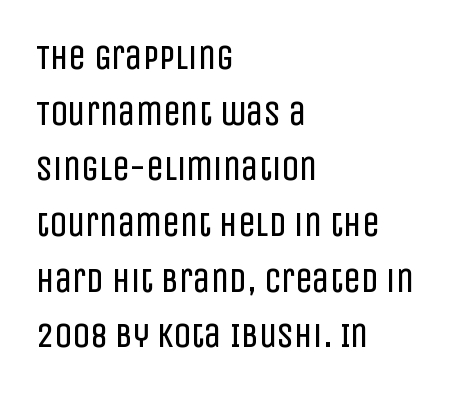
{"serif": "no", "italic": "no", "bold": "no", "weight": "regular", "width": "condensed", "stroke_contrast": "low", "x_height": "large", "monospaced": "no", "underline": "no", "align": "left", "line_spacing": "normal", "line_spacing_ratio": 1.59, "letter_spacing": "normal", "letter_spacing_em": 0.0, "glyph_px": 35}
